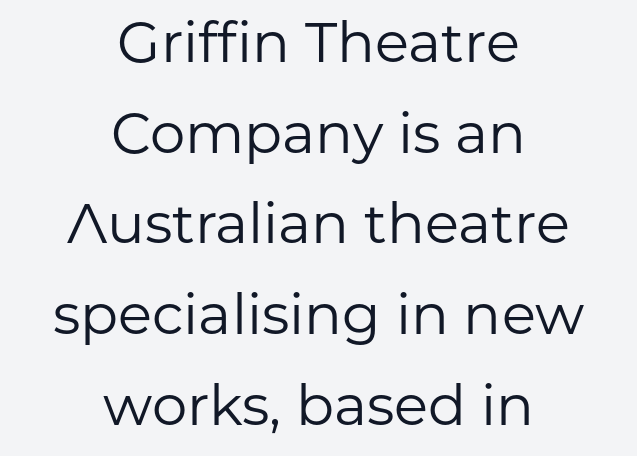
{"serif": "no", "italic": "no", "bold": "no", "weight": "regular", "width": "normal", "stroke_contrast": "low", "x_height": "medium", "monospaced": "no", "underline": "no", "align": "center", "line_spacing": "normal", "line_spacing_ratio": 1.62, "letter_spacing": "normal", "letter_spacing_em": 0.0, "glyph_px": 56}
